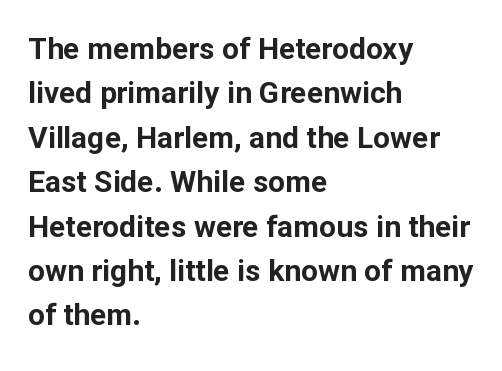
The image shows 30 px bold sans-serif type, upright; set left-aligned, normal line spacing (1.48x), normal letter spacing, not underlined; low stroke contrast and a medium x-height.
